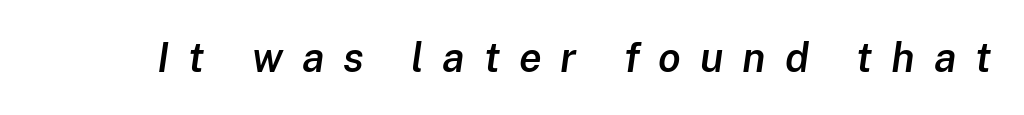
On the weight axis this lands at semibold, roughly 600. A typesetter would call this proportional, since set widths differ per character. Type without underlining. Would a proofreader flag this as italicized? Yes. Students, note that the glyphs here are deliberately spaced far apart.
